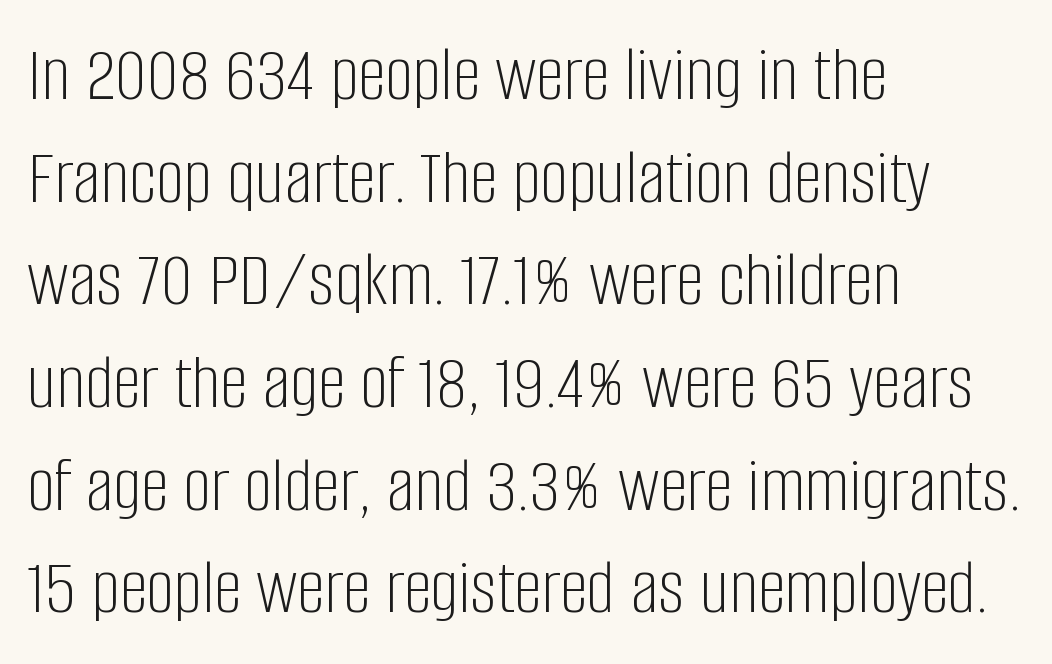
Q: Is the text bold? A: No.
Q: Is the text italic (slanted)? A: No, it is upright.
Q: Is the typeface a serif or a sans-serif typeface? A: Sans-serif.
Q: Is the text underlined? A: No.
Q: How is the paragraph aligned? A: Left-aligned.
Q: Is the spacing between letters normal or unusually wide? A: Normal.
Q: Is the spacing between lines tight, normal or loose? A: Normal.
Q: Width (condensed, normal, or wide)? A: Condensed.
Q: Stroke contrast? A: Low.
Q: x-height? A: Large.
Q: Monospaced? A: No.
